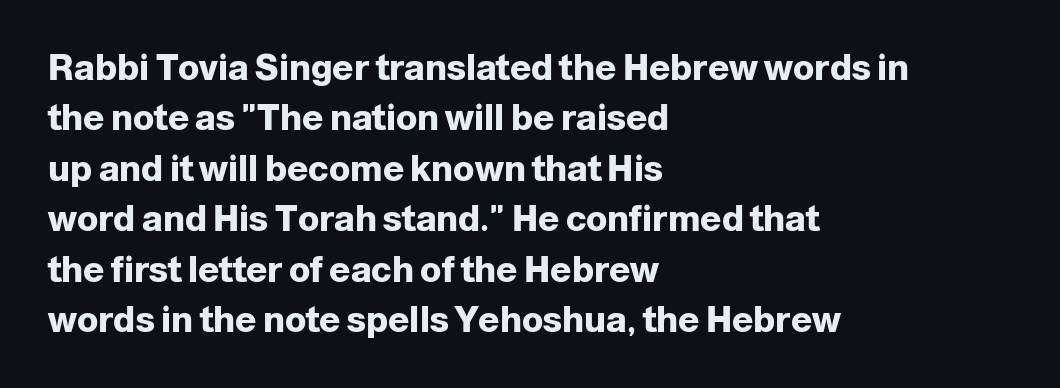
{"serif": "no", "italic": "no", "bold": "yes", "weight": "heavy", "width": "normal", "stroke_contrast": "low", "x_height": "medium", "monospaced": "no", "underline": "no", "align": "left", "line_spacing": "normal", "line_spacing_ratio": 1.44, "letter_spacing": "normal", "letter_spacing_em": 0.0, "glyph_px": 35}
